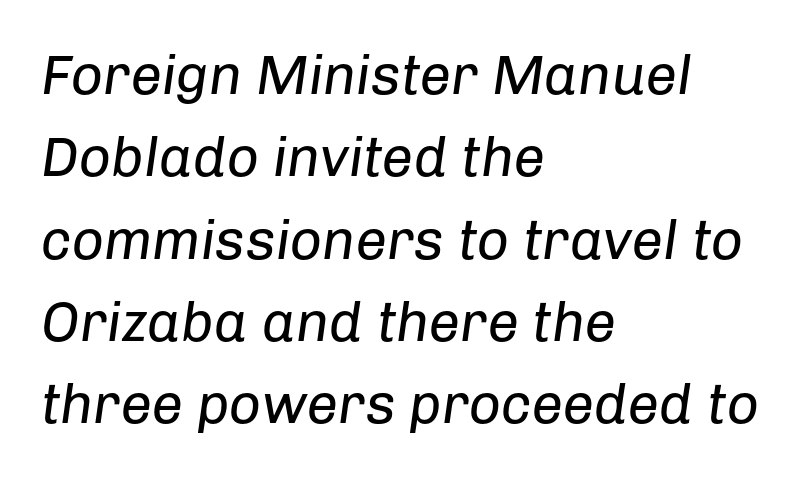
Q: Is the text bold? A: No.
Q: Is the text italic (slanted)? A: Yes, it leans right by about 8 degrees.
Q: Is the text underlined? A: No.
Q: How is the paragraph aligned? A: Left-aligned.
Q: Is the spacing between letters normal or unusually wide? A: Normal.
Q: Is the spacing between lines tight, normal or loose? A: Normal.
Q: Width (condensed, normal, or wide)? A: Normal.
Q: Stroke contrast? A: Low.
Q: x-height? A: Medium.
Q: Monospaced? A: No.
